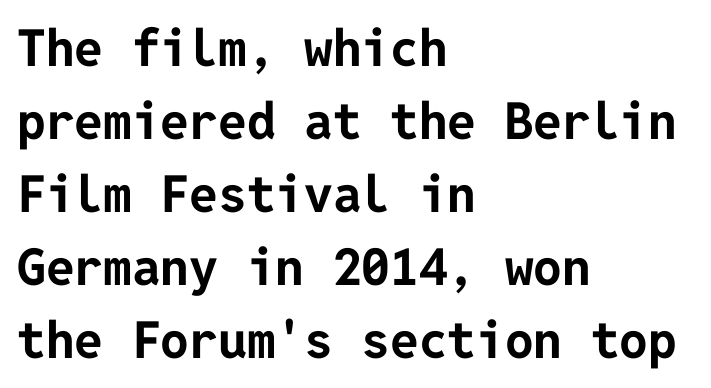
Q: Is the text bold? A: Yes.
Q: Is the text italic (slanted)? A: No, it is upright.
Q: Is the typeface a serif or a sans-serif typeface? A: Sans-serif.
Q: Is the text underlined? A: No.
Q: How is the paragraph aligned? A: Left-aligned.
Q: Is the spacing between letters normal or unusually wide? A: Normal.
Q: Is the spacing between lines tight, normal or loose? A: Normal.
Q: Width (condensed, normal, or wide)? A: Normal.
Q: Stroke contrast? A: Low.
Q: x-height? A: Medium.
